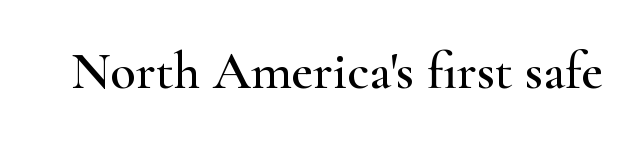
Q: Is the text italic (slanted)? A: No, it is upright.
Q: Is the typeface a serif or a sans-serif typeface? A: Serif.
Q: Is the text underlined? A: No.
Q: Is the spacing between letters normal or unusually wide? A: Normal.
Q: Width (condensed, normal, or wide)? A: Wide.
Q: Stroke contrast? A: High.
Q: x-height? A: Small.
Q: Monospaced? A: No.
